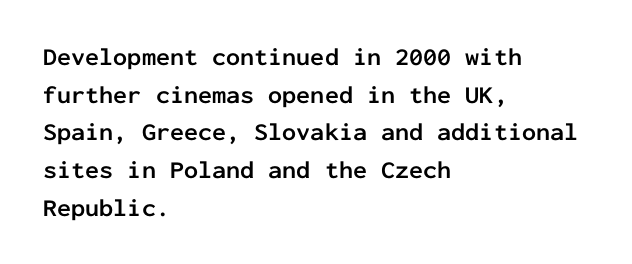
The image shows 25 px bold type, upright; set left-aligned, normal line spacing (1.51x), normal letter spacing, not underlined.
